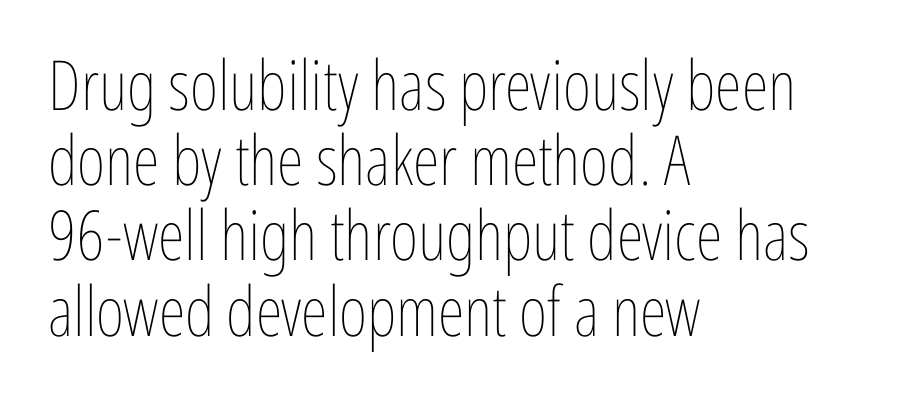
Stem width sits at or under what a default text font uses. Vertical strokes here are truly vertical. Interline gaps are noticeably narrow in this sample. Check the space under the baseline: it is left empty. Each letter keeps its own natural width here, so spacing adapts to shape. Which margin do the lines hug? The left one — the right edge is uneven.
